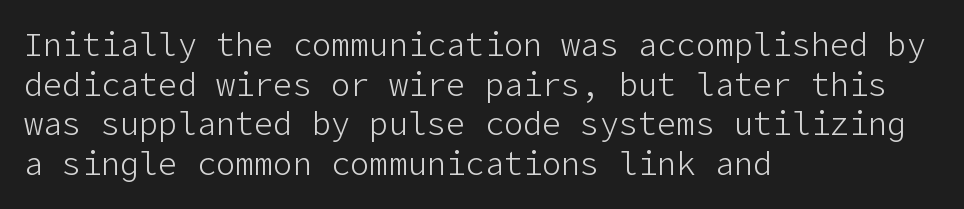
The image shows 32 px light sans-serif type, upright; set left-aligned, line spacing 1.24x, normal letter spacing, not underlined; low stroke contrast and a medium x-height.
